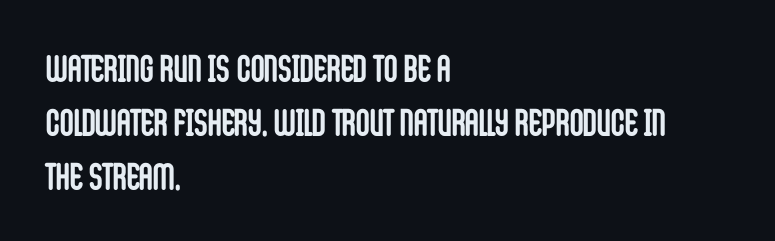
{"serif": "no", "italic": "no", "bold": "yes", "weight": "semibold", "width": "condensed", "stroke_contrast": "low", "x_height": "large", "monospaced": "no", "underline": "no", "align": "left", "line_spacing": "normal", "line_spacing_ratio": 1.42, "letter_spacing": "normal", "letter_spacing_em": 0.0, "glyph_px": 38}
